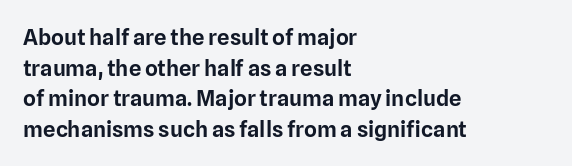
The image shows 22 px text type, upright; set left-aligned, normal line spacing (1.39x), normal letter spacing, not underlined.
